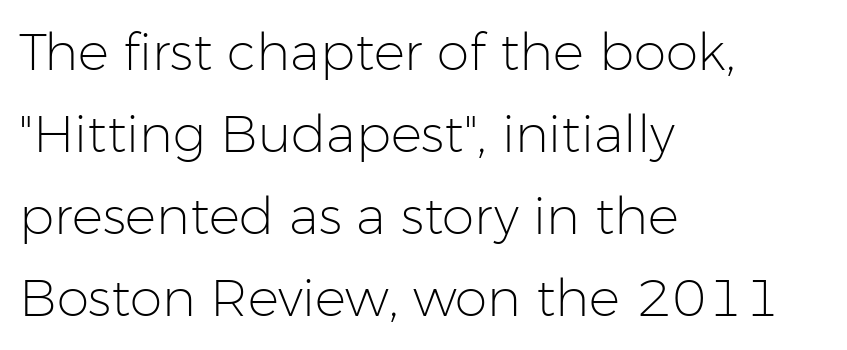
{"serif": "no", "italic": "no", "bold": "no", "weight": "light", "width": "normal", "stroke_contrast": "low", "x_height": "medium", "monospaced": "no", "underline": "no", "align": "left", "line_spacing": "normal", "line_spacing_ratio": 1.58, "letter_spacing": "normal", "letter_spacing_em": 0.0, "glyph_px": 52}
